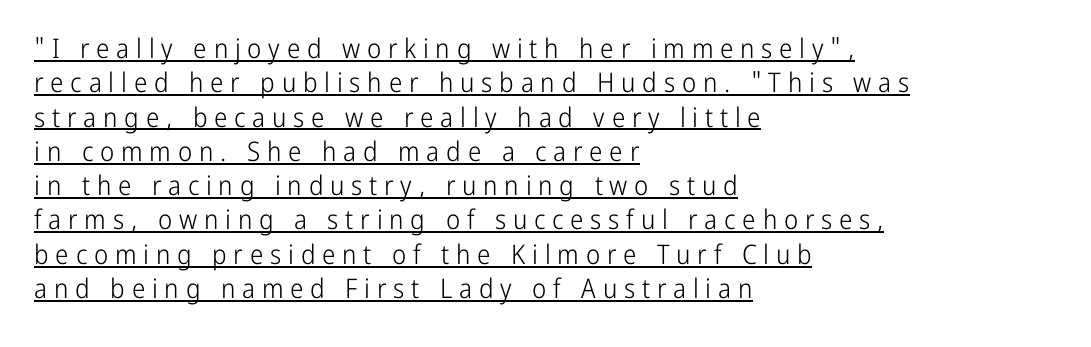
{"italic": "no", "bold": "no", "underline": "yes", "align": "left", "line_spacing": "normal", "line_spacing_ratio": 1.27, "letter_spacing": "wide", "letter_spacing_em": 0.25, "glyph_px": 27}
